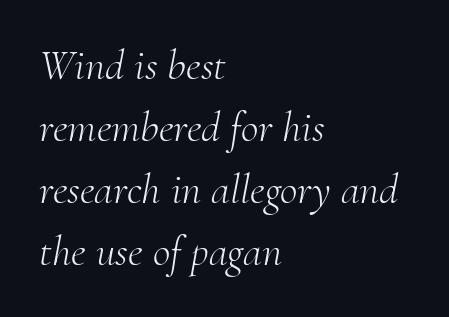
The passage shown is typed in a proportional face where columns would drift. The glyphs look as if they've been sheared to an angle. The rag falls on the right side of this text block. Plain, unruled lines of type.
